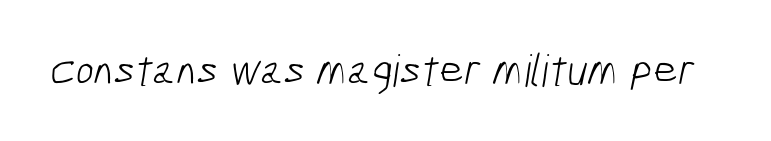
{"serif": "no", "bold": "no", "weight": "light", "width": "condensed", "stroke_contrast": "low", "x_height": "medium", "monospaced": "no", "underline": "no", "letter_spacing": "normal", "letter_spacing_em": 0.0, "glyph_px": 44}
